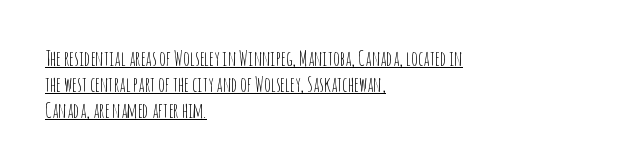
Line beginnings align vertically; line endings do not. The font's upright variant was chosen for this text. Is the letter spacing exaggerated? No — it looks like the ordinary default. Does the leading feel generous? No, just average. The passage shown is underscored from start to finish. A quiet, ordinary-to-light weight characterises the typeface.
